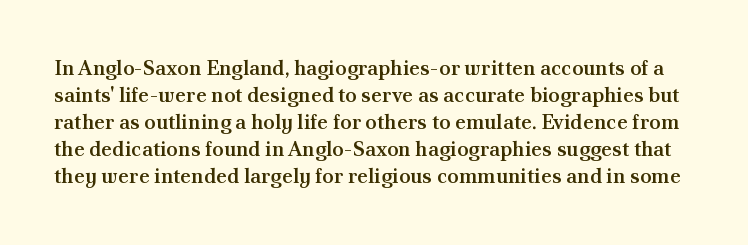
{"italic": "no", "bold": "semi", "underline": "no", "line_spacing": "normal", "line_spacing_ratio": 1.29, "letter_spacing": "normal", "letter_spacing_em": 0.0, "glyph_px": 21}
